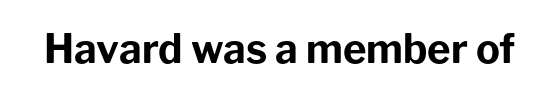
{"serif": "no", "italic": "no", "bold": "yes", "weight": "bold", "width": "normal", "stroke_contrast": "low", "x_height": "medium", "monospaced": "no", "underline": "no", "letter_spacing": "normal", "letter_spacing_em": 0.0, "glyph_px": 40}
